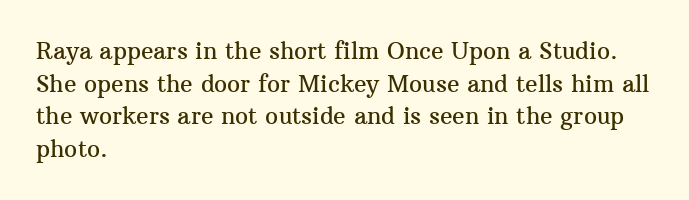
All the whitespace from short lines collects on the right. Standard letterfit; no display-style spreading of the glyphs. The area under the type is left untouched. Characters remain perfectly vertical along every line. If you measured baseline to baseline, you'd find a middling distance.
